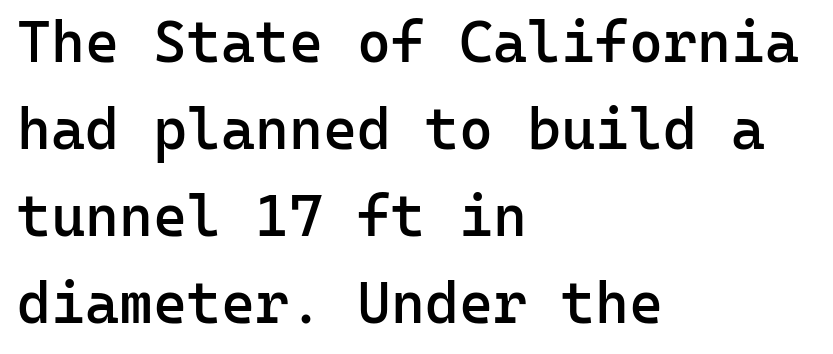
Q: Is the text bold? A: Semi-bold.
Q: Is the text italic (slanted)? A: No, it is upright.
Q: Is the typeface a serif or a sans-serif typeface? A: Sans-serif.
Q: Is the text underlined? A: No.
Q: How is the paragraph aligned? A: Left-aligned.
Q: Is the spacing between letters normal or unusually wide? A: Normal.
Q: Is the spacing between lines tight, normal or loose? A: Normal.
Q: Width (condensed, normal, or wide)? A: Normal.
Q: Stroke contrast? A: Low.
Q: x-height? A: Medium.
Q: Monospaced? A: Yes.
